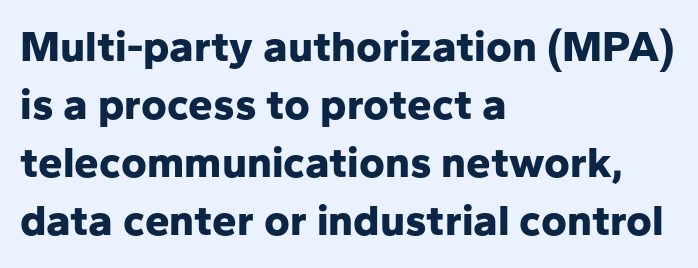
Do the letters lean? They stand straight. Think of a printed novel: that variable character pitch is what you see here. The line texture is even and compact thanks to regular tracking. Is there much room between lines? A standard amount, neither cramped nor airy. Horizontally, the lines are justified to the leading edge only. Is the type bold? Yes — the strokes are clearly thick and heavy.
